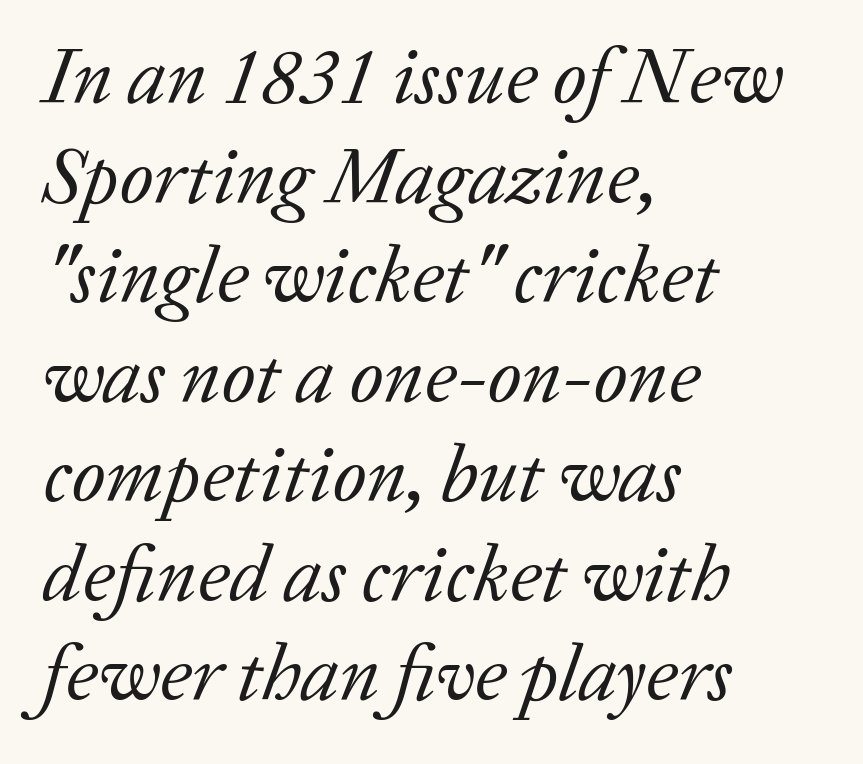
{"serif": "yes", "italic": "yes", "lean": "right", "slant_degrees": 20, "bold": "no", "weight": "regular", "width": "normal", "stroke_contrast": "low", "x_height": "medium", "monospaced": "no", "underline": "no", "align": "left", "line_spacing": "normal", "line_spacing_ratio": 1.26, "letter_spacing": "normal", "letter_spacing_em": 0.0, "glyph_px": 79}
